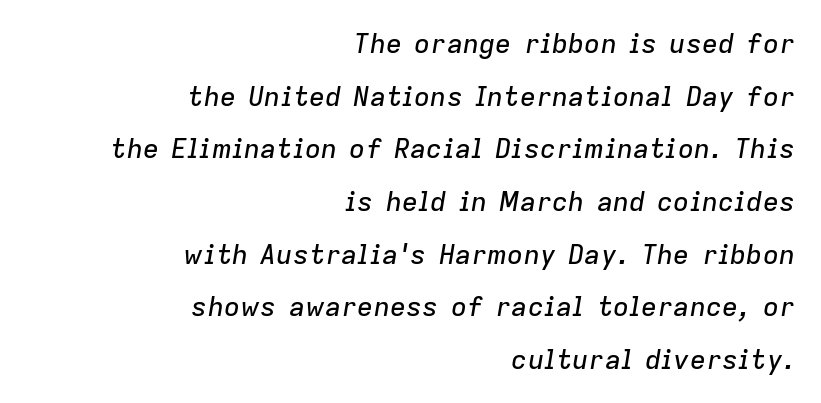
The image shows 27 px text type, italic (leaning right); set right-aligned, loose line spacing (1.95x), normal letter spacing, not underlined.
